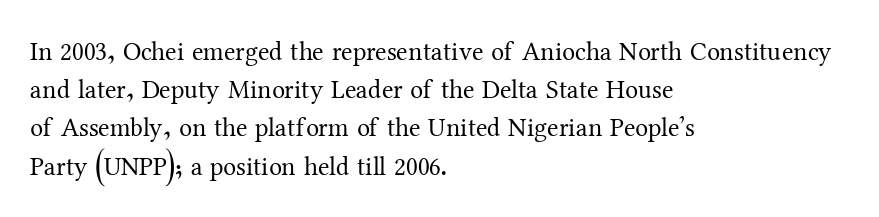
Q: Is the text bold? A: No.
Q: Is the text italic (slanted)? A: No, it is upright.
Q: Is the text underlined? A: No.
Q: How is the paragraph aligned? A: Left-aligned.
Q: Is the spacing between letters normal or unusually wide? A: Normal.
Q: Is the spacing between lines tight, normal or loose? A: Normal.
